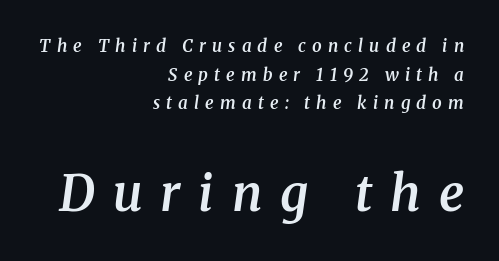
Q: Is the text bold? A: Semi-bold.
Q: Is the text italic (slanted)? A: Yes, it leans right by about 8 degrees.
Q: Is the typeface a serif or a sans-serif typeface? A: Serif.
Q: Is the text underlined? A: No.
Q: How is the paragraph aligned? A: Right-aligned.
Q: Is the spacing between letters normal or unusually wide? A: Unusually wide.
Q: Is the spacing between lines tight, normal or loose? A: Normal.
Q: Which block of text is set in a larger size, the first (top) or the second (bottom)? A: The second (bottom) one.
Q: Width (condensed, normal, or wide)? A: Normal.
Q: Stroke contrast? A: Medium.
Q: x-height? A: Medium.
Q: Monospaced? A: No.
